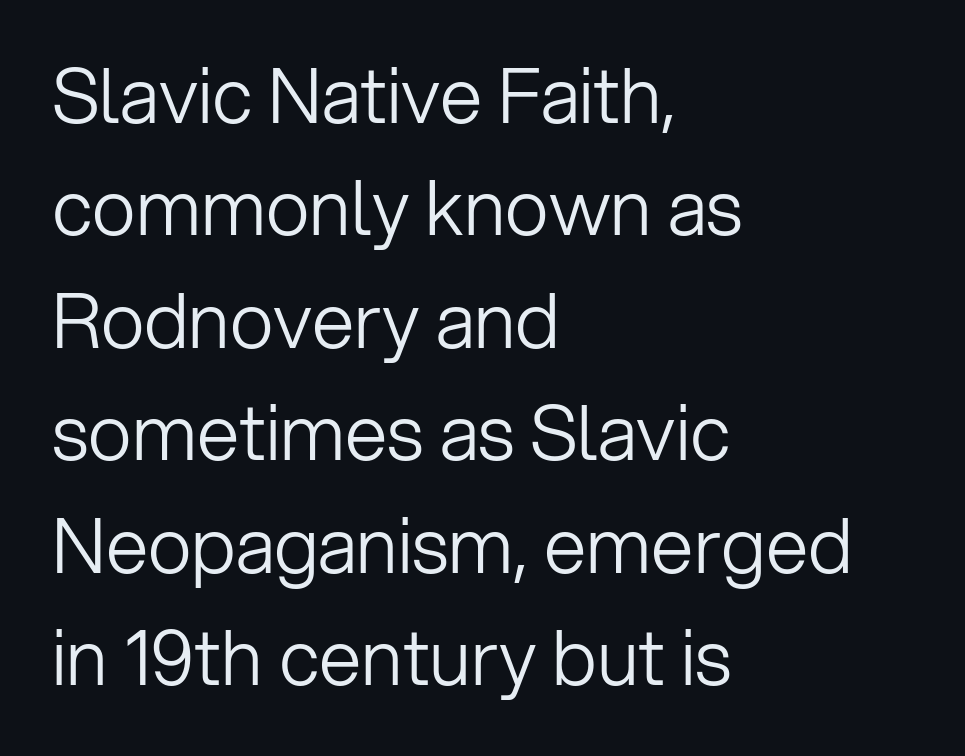
The image shows 76 px light sans-serif type, upright; set left-aligned, normal line spacing (1.48x), normal letter spacing, not underlined; low stroke contrast and a medium x-height.
